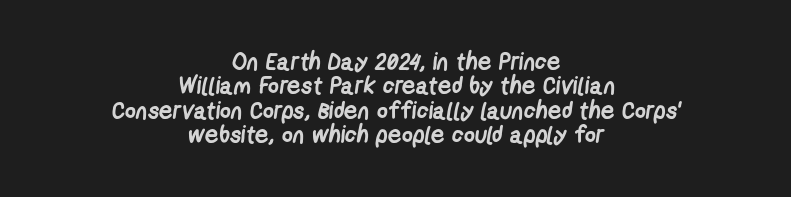
{"bold": "yes", "underline": "no", "align": "center", "line_spacing": "tight", "line_spacing_ratio": 1.02, "letter_spacing": "normal", "letter_spacing_em": 0.0, "glyph_px": 24}
